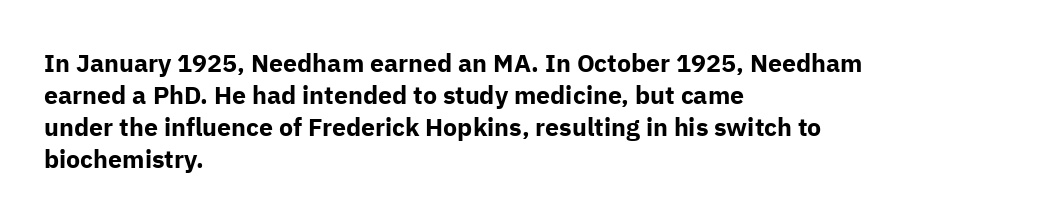
{"italic": "no", "bold": "yes", "underline": "no", "align": "left", "line_spacing": "normal", "line_spacing_ratio": 1.28, "letter_spacing": "normal", "letter_spacing_em": 0.0, "glyph_px": 25}
